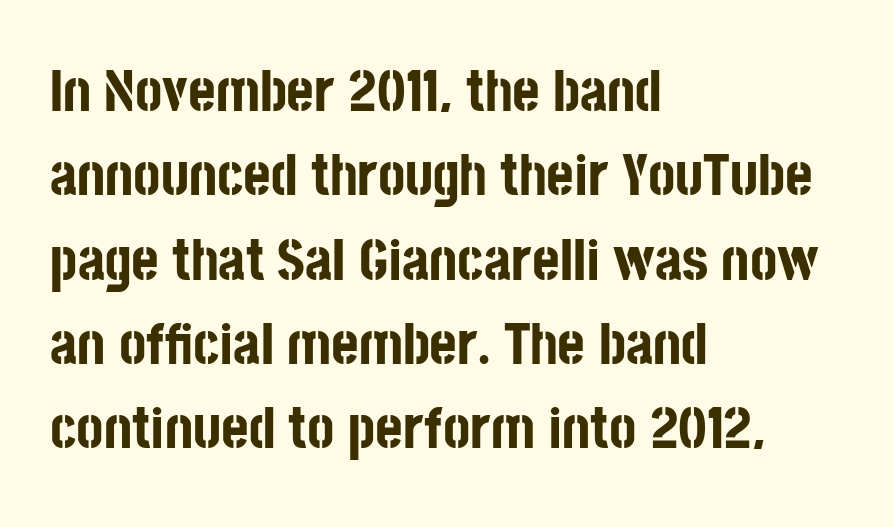
Q: Is the text bold? A: Yes.
Q: Is the text italic (slanted)? A: No, it is upright.
Q: Is the typeface a serif or a sans-serif typeface? A: Sans-serif.
Q: Is the text underlined? A: No.
Q: How is the paragraph aligned? A: Left-aligned.
Q: Is the spacing between letters normal or unusually wide? A: Normal.
Q: Is the spacing between lines tight, normal or loose? A: Normal.
Q: Width (condensed, normal, or wide)? A: Condensed.
Q: Stroke contrast? A: Low.
Q: x-height? A: Large.
Q: Monospaced? A: No.
